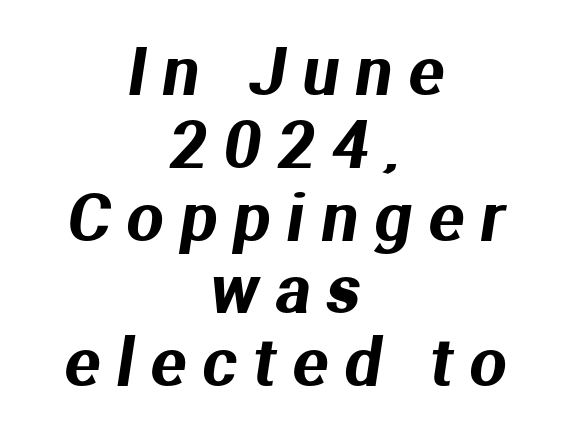
The letters are spread apart with noticeably loose tracking. Examine the stroke ends and you'll find no serifs. Anything drawn beneath the words? Only blank space. The paragraph has two soft edges and a firm central axis.
